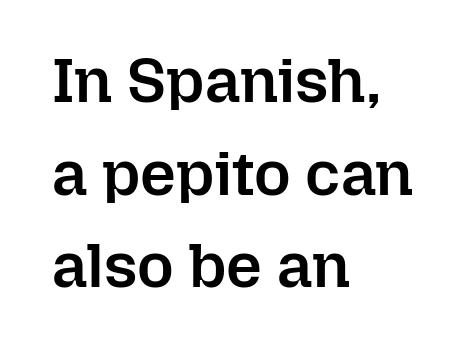
The image shows 63 px semibold type, upright; set left-aligned, normal line spacing (1.47x), normal letter spacing, not underlined; low stroke contrast and a medium x-height.
